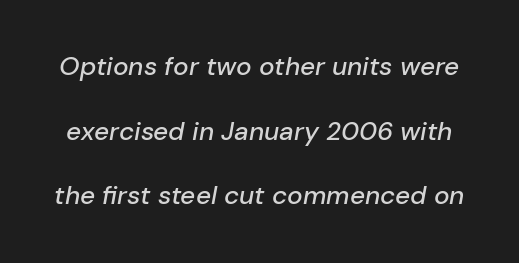
The image shows 26 px text type, italic (leaning right); set loose line spacing (2.49x), normal letter spacing, not underlined.
